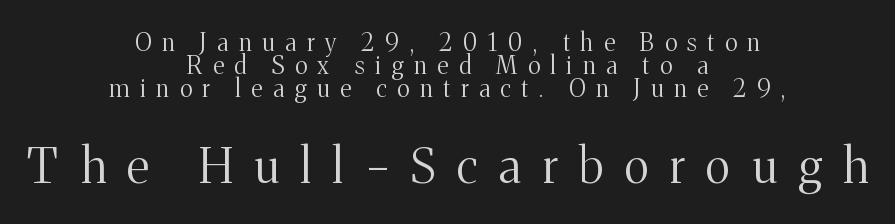
{"serif": "yes", "italic": "no", "bold": "no", "weight": "light", "width": "normal", "stroke_contrast": "medium", "x_height": "medium", "monospaced": "no", "underline": "no", "align": "center", "line_spacing": "tight", "line_spacing_ratio": 0.96, "letter_spacing": "wide", "letter_spacing_em": 0.45, "larger_block": "second", "size_ratio": 2.0, "glyph_px": 48}
